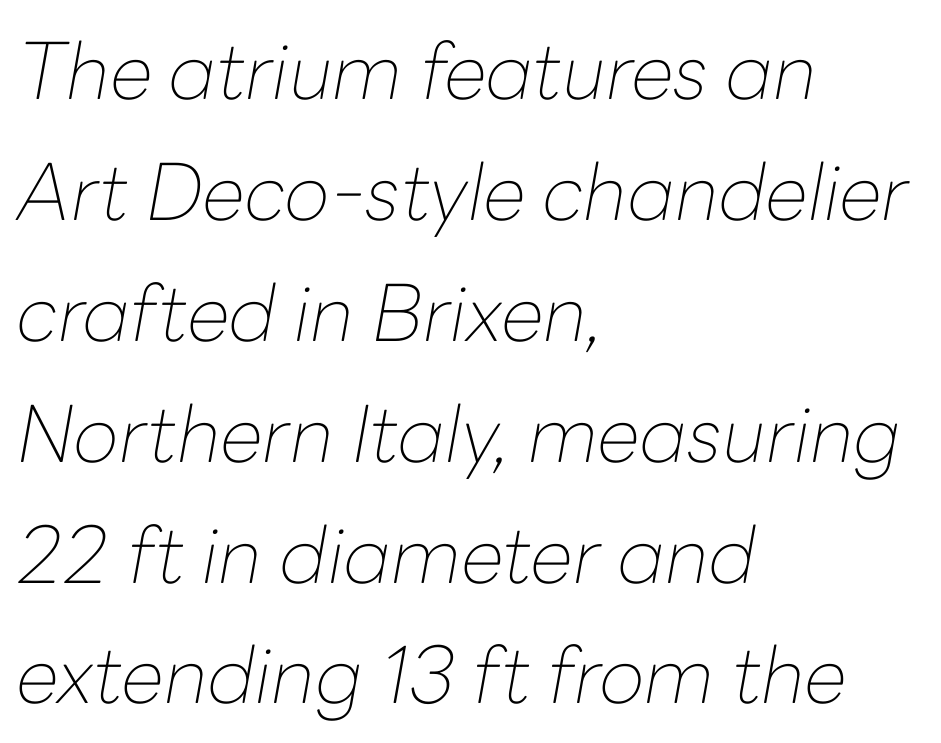
Q: Is the text bold? A: No.
Q: Is the text italic (slanted)? A: Yes, it leans right by about 10 degrees.
Q: Is the text underlined? A: No.
Q: How is the paragraph aligned? A: Left-aligned.
Q: Is the spacing between letters normal or unusually wide? A: Normal.
Q: Is the spacing between lines tight, normal or loose? A: Normal.
Q: Width (condensed, normal, or wide)? A: Normal.
Q: Stroke contrast? A: Low.
Q: x-height? A: Medium.
Q: Monospaced? A: No.
